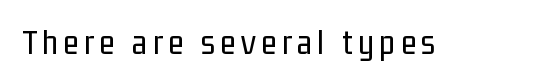
The image shows 36 px regular-weight, condensed sans-serif type, upright; set not underlined; low stroke contrast and a medium x-height.
